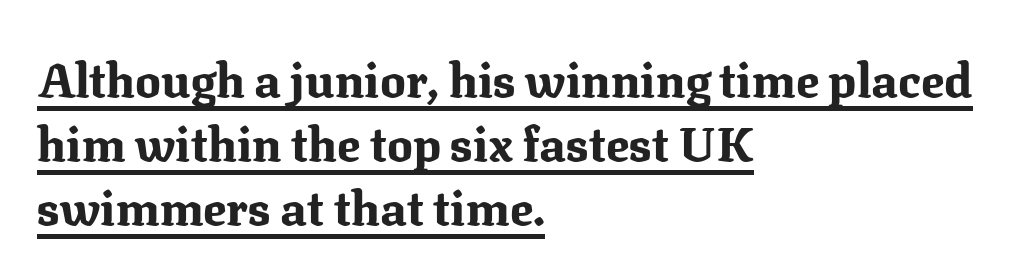
{"serif": "yes", "italic": "no", "bold": "yes", "weight": "bold", "width": "normal", "stroke_contrast": "medium", "x_height": "medium", "monospaced": "no", "underline": "yes", "align": "left", "line_spacing": "normal", "line_spacing_ratio": 1.33, "letter_spacing": "normal", "letter_spacing_em": 0.0, "glyph_px": 48}
